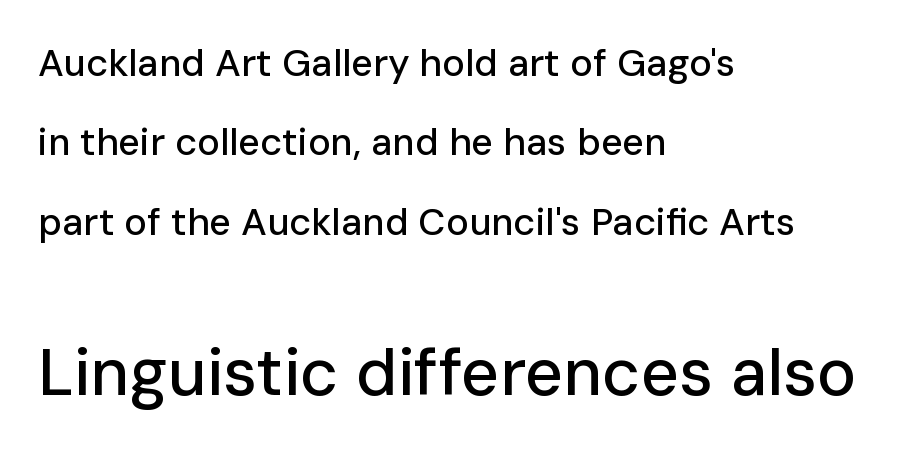
The image shows 66 px sans-serif type, upright; set left-aligned, loose line spacing (2.09x), normal letter spacing, not underlined; the second (bottom) block is 1.74x larger; low stroke contrast and a medium x-height.
